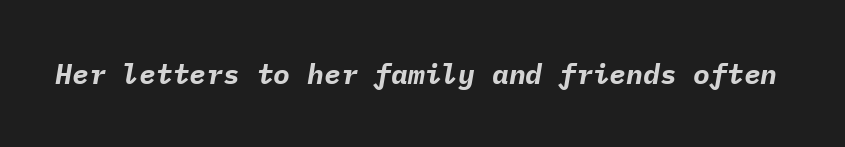
The image shows 28 px bold type, italic (leaning right), monospaced; set normal letter spacing, not underlined; low stroke contrast and a medium x-height.
